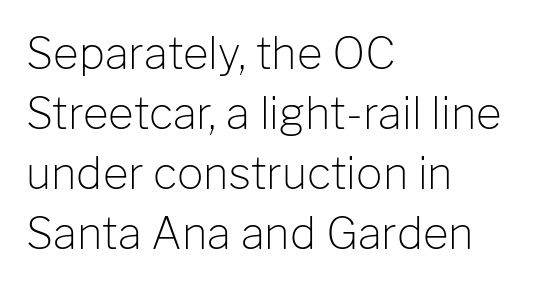
The image shows 44 px light sans-serif type, upright; set left-aligned, normal line spacing (1.36x), normal letter spacing, not underlined; low stroke contrast and a medium x-height.
